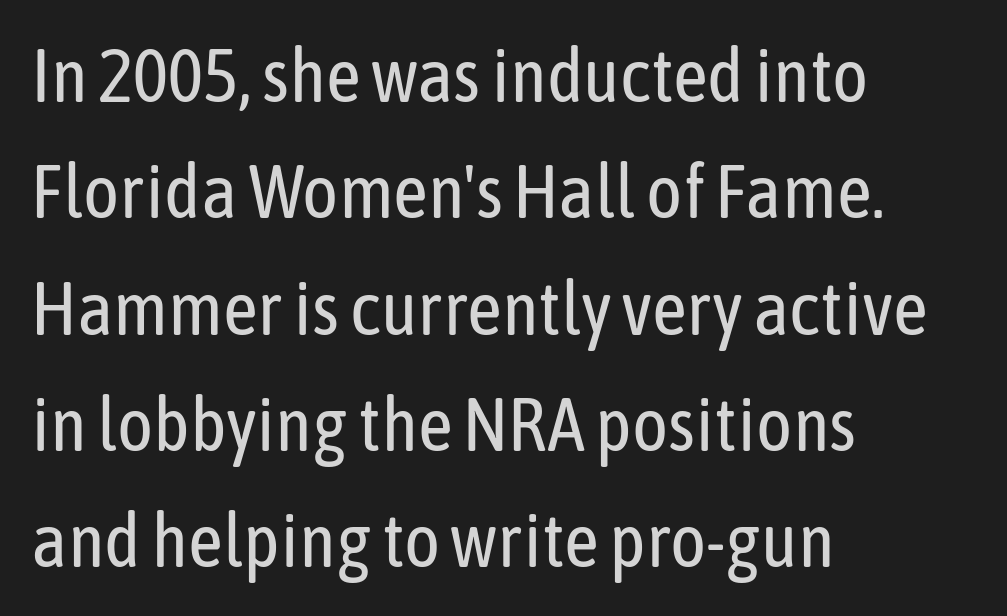
The image shows 76 px regular-weight, condensed sans-serif type, upright; set left-aligned, normal line spacing (1.53x), normal letter spacing, not underlined; low stroke contrast and a medium x-height.
